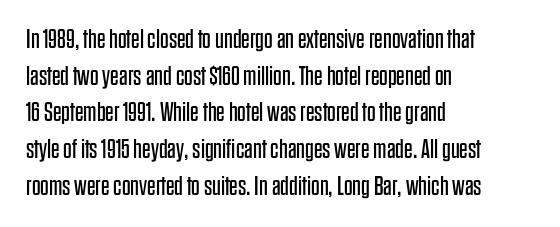
Reading down the block, your eye returns to a fixed left position each line. Do the letters lean? They stand straight. The strip under each line holds only bare page. Bold? No — there's no thickening of the strokes. Line spacing here is normal. Glyph-to-glyph distance matches everyday printed text.
